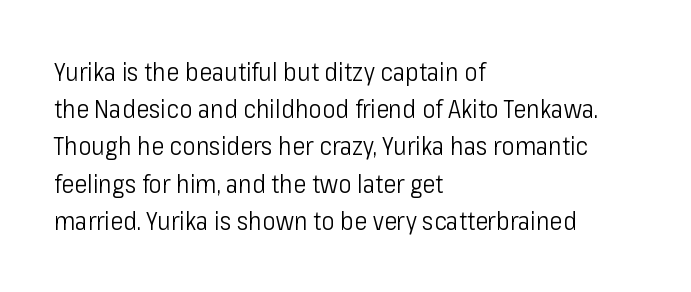
The image shows 25 px text type, upright; set left-aligned, normal line spacing (1.49x), normal letter spacing, not underlined.
